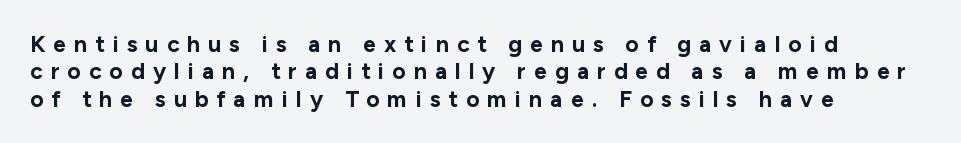
{"italic": "no", "bold": "yes", "underline": "no", "align": "left", "line_spacing_ratio": 1.19, "letter_spacing": "wide", "letter_spacing_em": 0.35, "glyph_px": 23}
